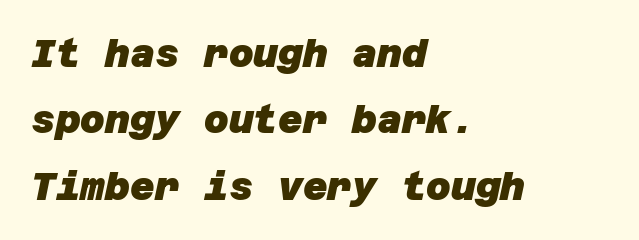
Q: Is the text bold? A: Yes.
Q: Is the typeface a serif or a sans-serif typeface? A: Sans-serif.
Q: Is the text underlined? A: No.
Q: How is the paragraph aligned? A: Left-aligned.
Q: Is the spacing between letters normal or unusually wide? A: Normal.
Q: Width (condensed, normal, or wide)? A: Normal.
Q: Stroke contrast? A: Low.
Q: x-height? A: Large.
